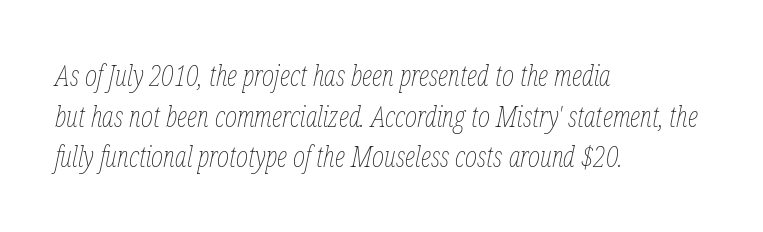
The glyphs are unaccompanied by any horizontal stroke below them. These lines stack with their left ends in a neat column. Students, note that the glyphs here touch the page at normal intervals. These lines are rendered in a variable-pitch font.
